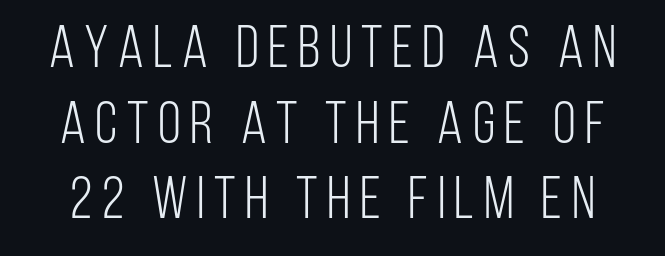
Q: Is the text bold? A: No.
Q: Is the text italic (slanted)? A: No, it is upright.
Q: Is the typeface a serif or a sans-serif typeface? A: Sans-serif.
Q: Is the text underlined? A: No.
Q: Is the spacing between lines tight, normal or loose? A: Normal.
Q: Width (condensed, normal, or wide)? A: Condensed.
Q: Stroke contrast? A: Low.
Q: x-height? A: Large.
Q: Monospaced? A: No.
